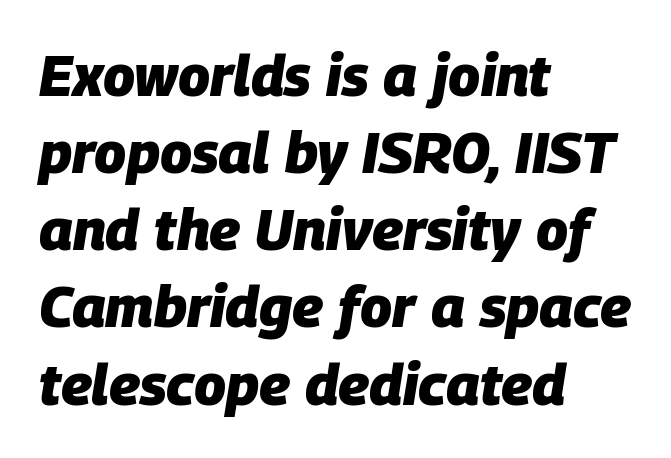
The image shows 58 px heavy type, italic (leaning right); set left-aligned, normal line spacing (1.33x), normal letter spacing, not underlined; low stroke contrast and a large x-height.
